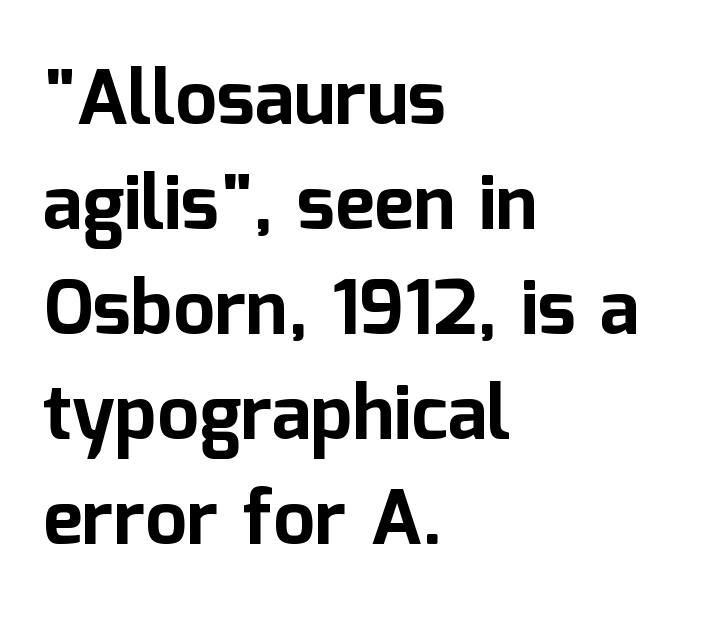
The image shows 75 px bold sans-serif type, upright; set left-aligned, normal line spacing (1.4x), normal letter spacing, not underlined; low stroke contrast and a medium x-height.
